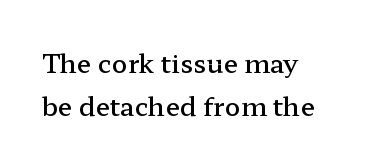
Q: Is the text bold? A: Semi-bold.
Q: Is the text italic (slanted)? A: No, it is upright.
Q: Is the text underlined? A: No.
Q: How is the paragraph aligned? A: Left-aligned.
Q: Is the spacing between letters normal or unusually wide? A: Normal.
Q: Is the spacing between lines tight, normal or loose? A: Normal.
